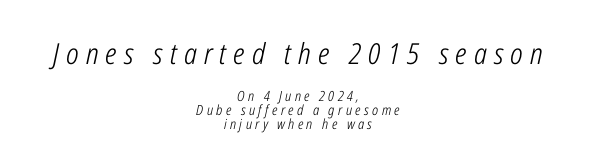
The horizontal fit of the characters is loose and conspicuously gappy. Anything drawn beneath the words? Only blank space. The lines in this sample share a center point and differ in where they start and stop. Observe the lean: these are italic letterforms. The line-height multiplier appears low, near solid setting. This sample has the flowing, uneven cadence of proportional lettering.
